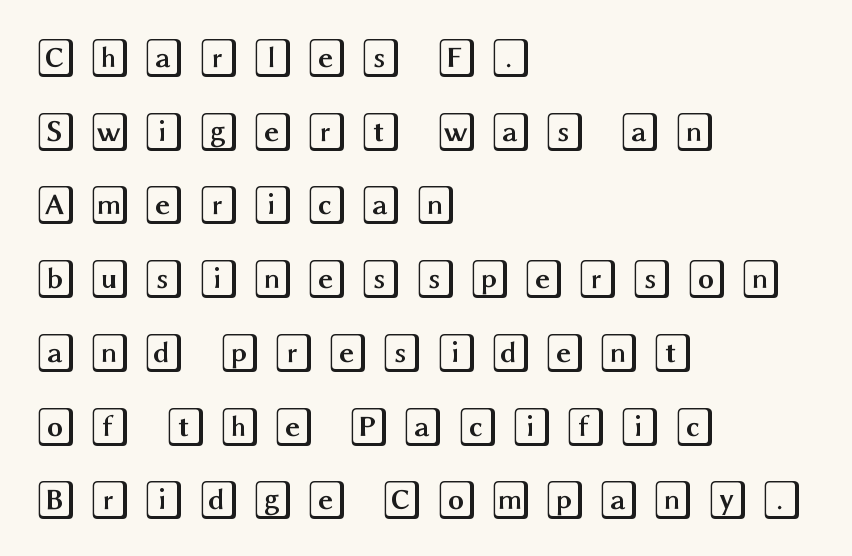
{"italic": "no", "width": "wide", "x_height": "large", "underline": "no", "align": "left", "line_spacing_ratio": 1.89, "letter_spacing": "wide", "letter_spacing_em": 0.29, "glyph_px": 39}
